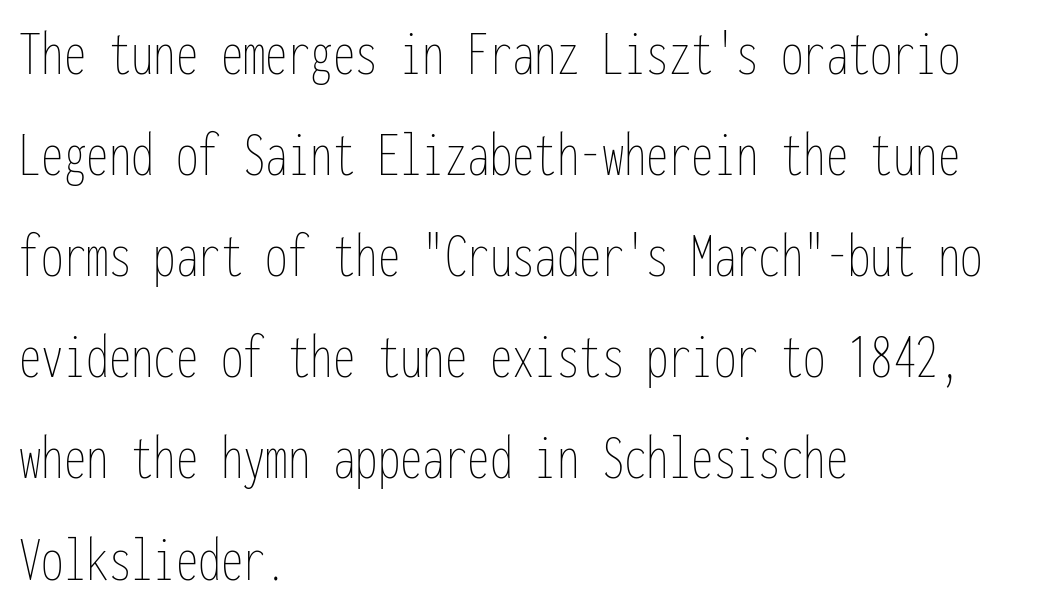
{"italic": "no", "bold": "no", "weight": "thin", "width": "condensed", "stroke_contrast": "low", "x_height": "medium", "monospaced": "yes", "underline": "no", "align": "left", "line_spacing": "normal", "line_spacing_ratio": 1.58, "letter_spacing": "normal", "letter_spacing_em": 0.0, "glyph_px": 64}
